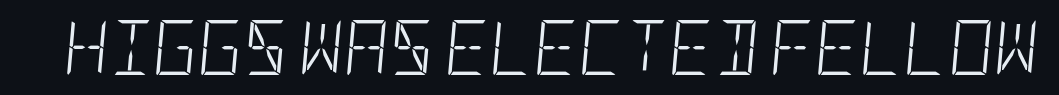
Descender tails drop into unmarked territory. Italic: yes, the glyphs are oblique. The font is comparable to plain body text, perhaps lighter. Is the letter spacing exaggerated? No — it looks like the ordinary default.
